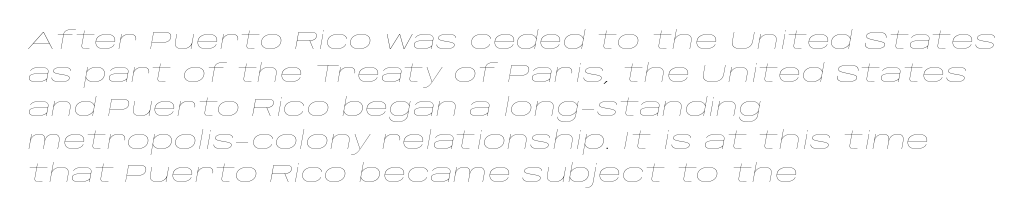
Q: Is the text bold? A: No.
Q: Is the text italic (slanted)? A: Yes, it leans right by about 10 degrees.
Q: Is the text underlined? A: No.
Q: How is the paragraph aligned? A: Left-aligned.
Q: Is the spacing between letters normal or unusually wide? A: Normal.
Q: Is the spacing between lines tight, normal or loose? A: Normal.
